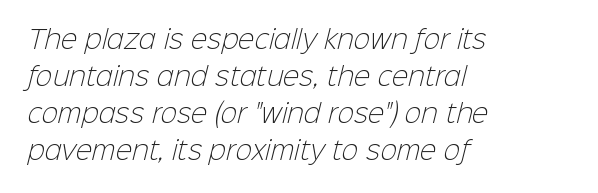
Layout note: lines flush left. You could call the tracking neutral — neither tight nor loose. Type without underlining. How would I describe the line gaps? Plain and ordinary. Bold? No — there's no thickening of the strokes.
